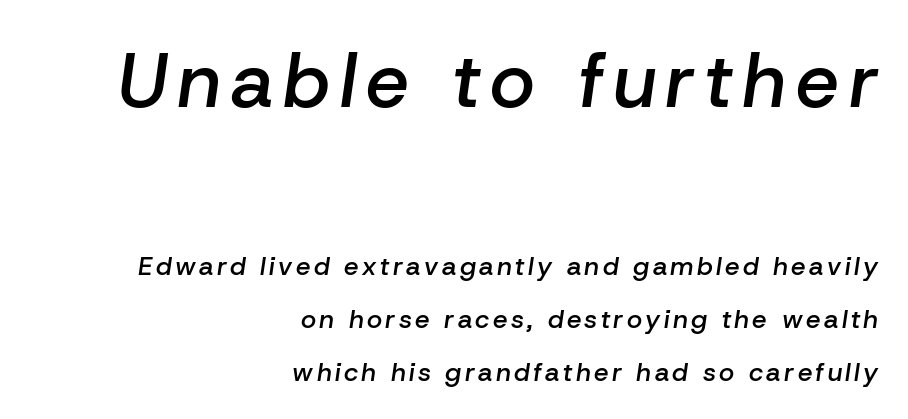
Q: Is the text bold? A: Semi-bold.
Q: Is the text italic (slanted)? A: Yes, it leans right by about 8 degrees.
Q: Is the text underlined? A: No.
Q: How is the paragraph aligned? A: Right-aligned.
Q: Is the spacing between lines tight, normal or loose? A: Loose.
Q: Which block of text is set in a larger size, the first (top) or the second (bottom)? A: The first (top) one.
Q: Width (condensed, normal, or wide)? A: Normal.
Q: Stroke contrast? A: Low.
Q: x-height? A: Medium.
Q: Monospaced? A: No.
